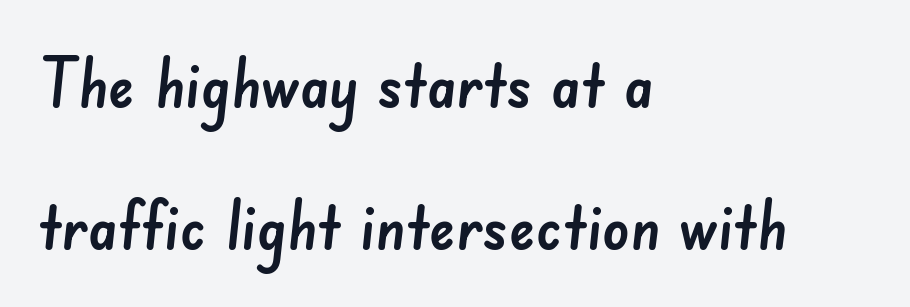
The image shows 67 px sans-serif type; set left-aligned, loose line spacing (2.12x), normal letter spacing, not underlined; low stroke contrast and a small x-height.
